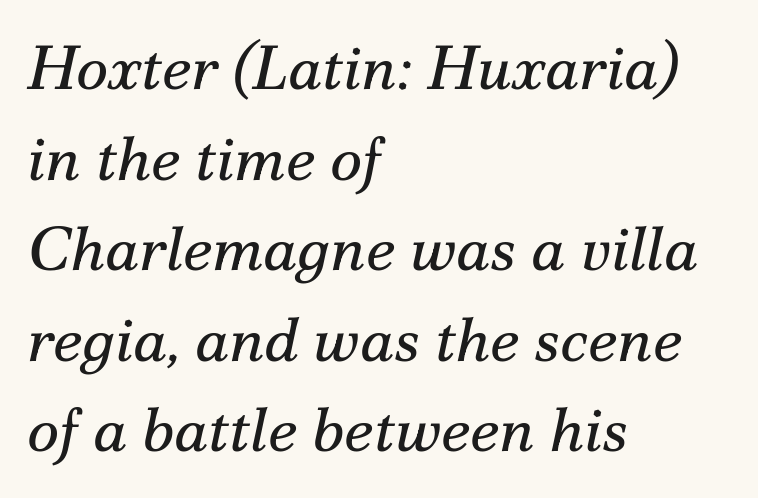
Q: Is the text bold? A: No.
Q: Is the text italic (slanted)? A: Yes, it leans right by about 12 degrees.
Q: Is the typeface a serif or a sans-serif typeface? A: Serif.
Q: Is the text underlined? A: No.
Q: How is the paragraph aligned? A: Left-aligned.
Q: Is the spacing between letters normal or unusually wide? A: Normal.
Q: Is the spacing between lines tight, normal or loose? A: Normal.
Q: Width (condensed, normal, or wide)? A: Normal.
Q: Stroke contrast? A: Medium.
Q: x-height? A: Small.
Q: Monospaced? A: No.
